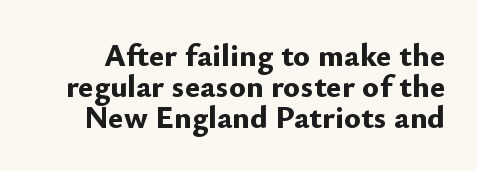
Q: Is the text bold? A: Yes.
Q: Is the text italic (slanted)? A: No, it is upright.
Q: Is the typeface a serif or a sans-serif typeface? A: Sans-serif.
Q: Is the text underlined? A: No.
Q: Is the spacing between letters normal or unusually wide? A: Normal.
Q: Is the spacing between lines tight, normal or loose? A: Tight.
Q: Width (condensed, normal, or wide)? A: Normal.
Q: Stroke contrast? A: Low.
Q: x-height? A: Small.
Q: Monospaced? A: No.
